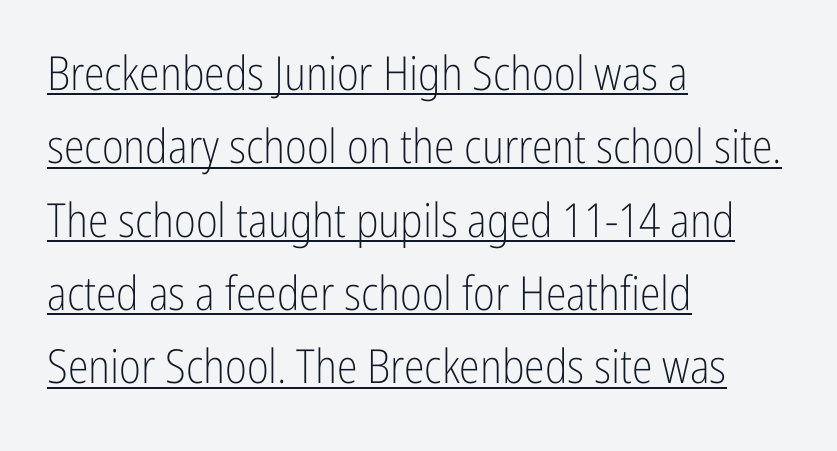
The image shows 47 px light, condensed sans-serif type, upright; set left-aligned, normal line spacing (1.56x), normal letter spacing, underlined; low stroke contrast and a medium x-height.
